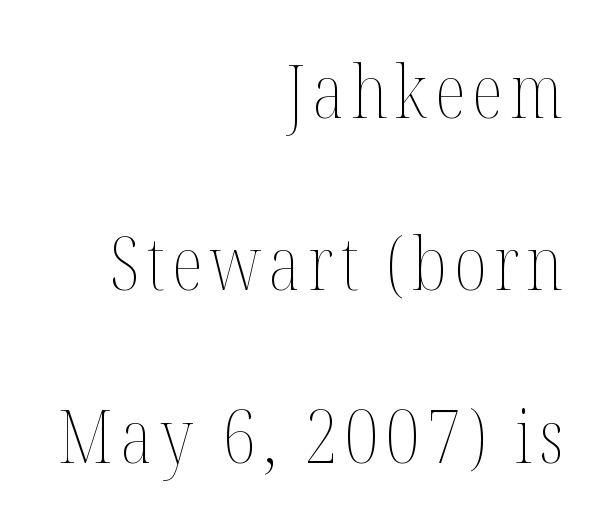
{"italic": "no", "bold": "no", "weight": "thin", "width": "condensed", "stroke_contrast": "medium", "x_height": "medium", "monospaced": "no", "underline": "no", "align": "right", "line_spacing": "loose", "line_spacing_ratio": 2.36, "glyph_px": 73}
